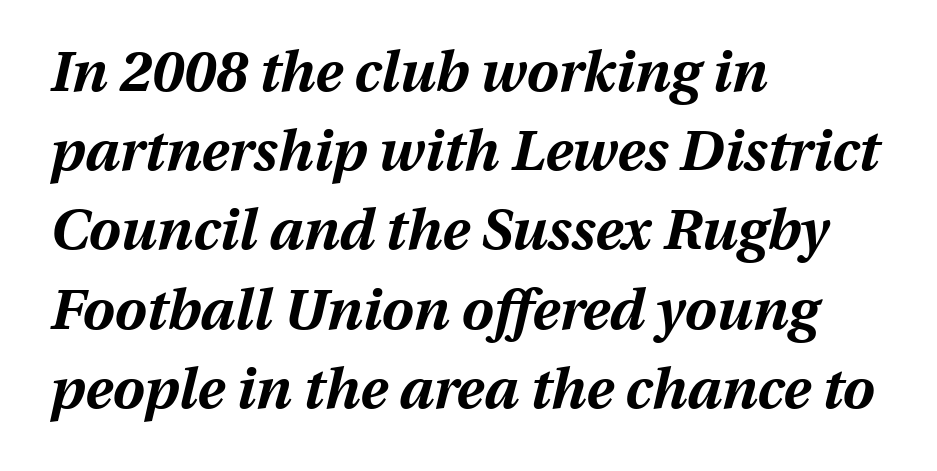
Q: Is the text bold? A: Yes.
Q: Is the text italic (slanted)? A: Yes, it leans right by about 13 degrees.
Q: Is the text underlined? A: No.
Q: How is the paragraph aligned? A: Left-aligned.
Q: Is the spacing between letters normal or unusually wide? A: Normal.
Q: Is the spacing between lines tight, normal or loose? A: Normal.
Q: Width (condensed, normal, or wide)? A: Normal.
Q: Stroke contrast? A: Medium.
Q: x-height? A: Medium.
Q: Monospaced? A: No.
